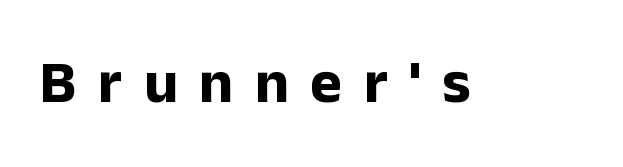
{"serif": "no", "italic": "no", "bold": "yes", "weight": "bold", "width": "normal", "stroke_contrast": "low", "x_height": "medium", "monospaced": "no", "underline": "no", "letter_spacing": "wide", "letter_spacing_em": 0.36, "glyph_px": 60}
